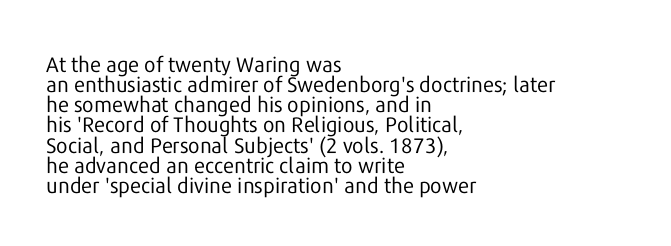
{"italic": "no", "bold": "no", "underline": "no", "align": "left", "line_spacing": "tight", "line_spacing_ratio": 0.96, "letter_spacing": "normal", "letter_spacing_em": 0.0, "glyph_px": 21}
